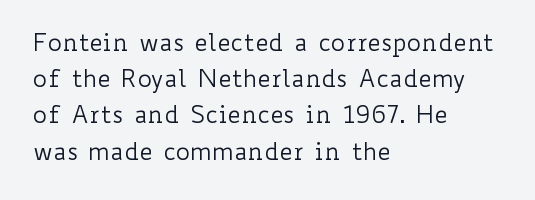
Q: Is the text bold? A: No.
Q: Is the text italic (slanted)? A: No, it is upright.
Q: Is the text underlined? A: No.
Q: How is the paragraph aligned? A: Left-aligned.
Q: Is the spacing between letters normal or unusually wide? A: Normal.
Q: Is the spacing between lines tight, normal or loose? A: Normal.
